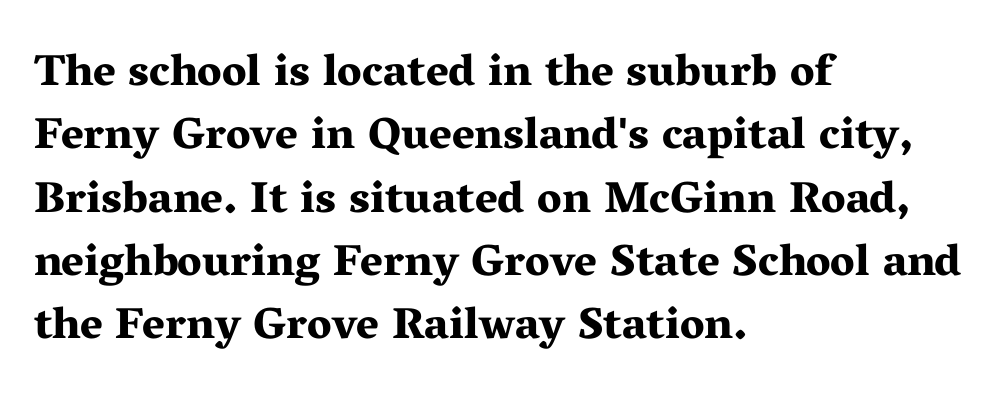
The image shows 44 px bold, wide serif type, upright; set left-aligned, normal line spacing (1.44x), normal letter spacing, not underlined; medium stroke contrast and a medium x-height.
